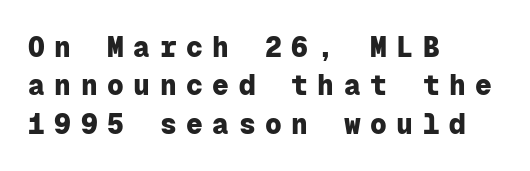
Spacing verdict: monospaced, one width for all characters. Casual observation: everything's shoved over to the left. Unmarked baselines from the first word to the last. I'd describe the lettering as bold — thick and assertive. The lines sit at an ordinary, default distance from one another.
